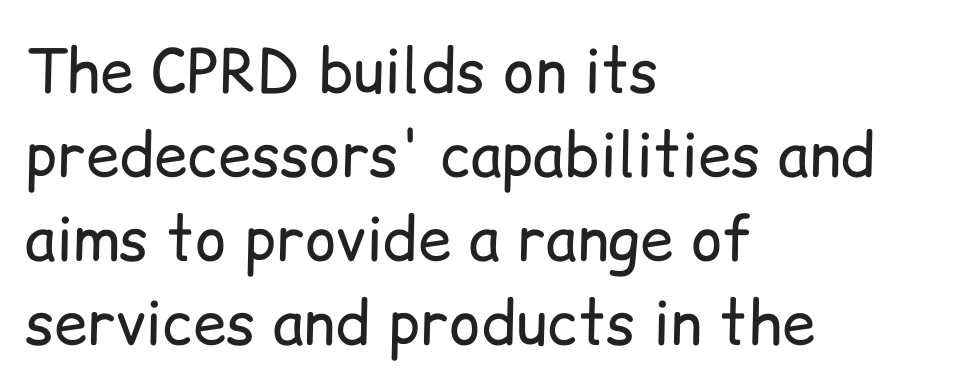
Q: Is the text bold? A: No.
Q: Is the text italic (slanted)? A: No, it is upright.
Q: Is the typeface a serif or a sans-serif typeface? A: Sans-serif.
Q: Is the text underlined? A: No.
Q: How is the paragraph aligned? A: Left-aligned.
Q: Is the spacing between letters normal or unusually wide? A: Normal.
Q: Is the spacing between lines tight, normal or loose? A: Normal.
Q: Width (condensed, normal, or wide)? A: Normal.
Q: Stroke contrast? A: Low.
Q: x-height? A: Medium.
Q: Monospaced? A: No.
